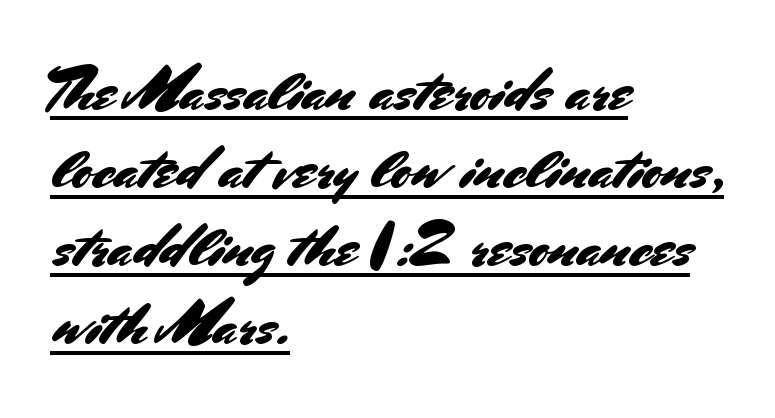
{"serif": "no", "width": "normal", "stroke_contrast": "medium", "x_height": "small", "monospaced": "no", "underline": "yes", "align": "left", "line_spacing": "normal", "line_spacing_ratio": 1.28, "letter_spacing": "normal", "letter_spacing_em": 0.0, "glyph_px": 61}
